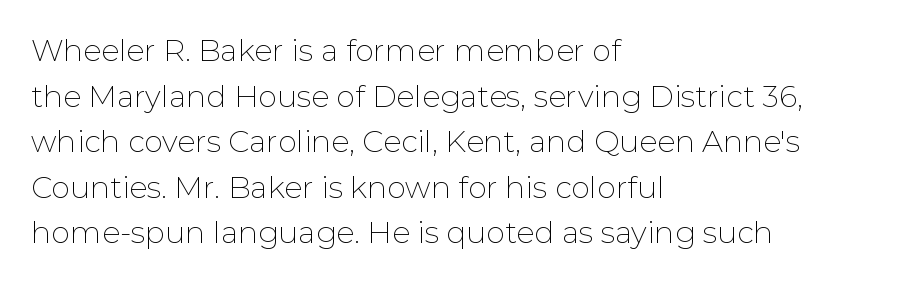
The image shows 30 px thin sans-serif type, upright; set left-aligned, normal line spacing (1.52x), normal letter spacing, not underlined; low stroke contrast and a medium x-height.
